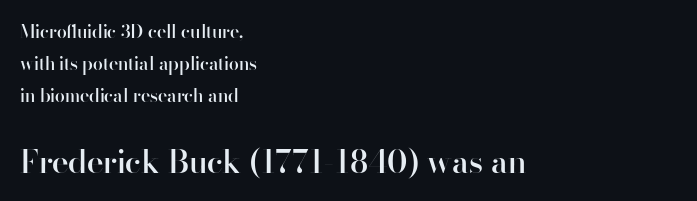
{"serif": "no", "italic": "no", "bold": "semi", "weight": "semibold", "width": "normal", "stroke_contrast": "high", "x_height": "small", "monospaced": "no", "underline": "no", "align": "left", "line_spacing_ratio": 1.77, "letter_spacing": "normal", "letter_spacing_em": 0.0, "larger_block": "second", "size_ratio": 1.78, "glyph_px": 32}
